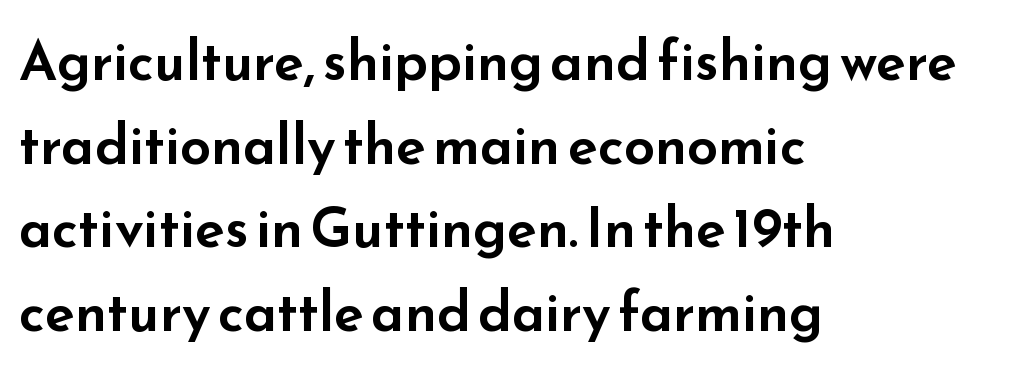
The gap between lines stays unmarked. Line starts are locked; line ends wander. The letterforms sit shoulder to shoulder at normal distance. Every stem runs plumb, perpendicular to the baseline. If you measured baseline to baseline, you'd find a middling distance. Regarding serifs, this sample does without them.
